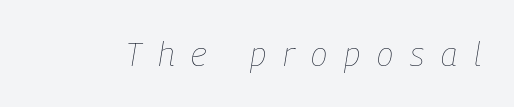
Compared with ordinary roman type, these characters are visibly tilted. Stems and bowls with no extra thickness — not bold. Each word looks stretched out because of the extra space between its letters. Proportional: the letters do not fall into vertical columns. Glance below the letters and you will spot only blank space.
